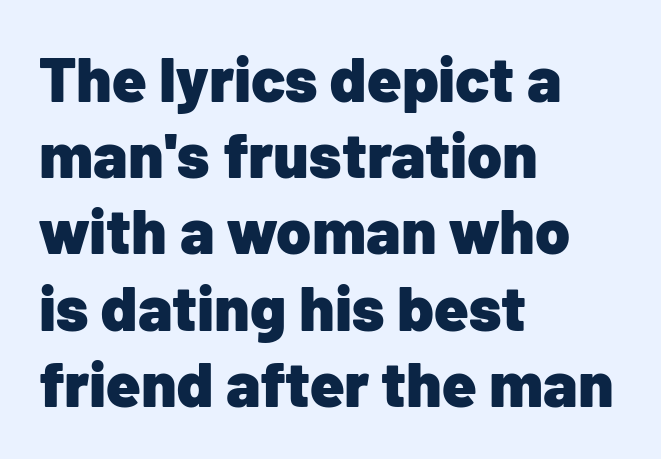
The image shows 63 px heavy sans-serif type, upright; set left-aligned, line spacing 1.21x, normal letter spacing, not underlined; low stroke contrast and a medium x-height.
